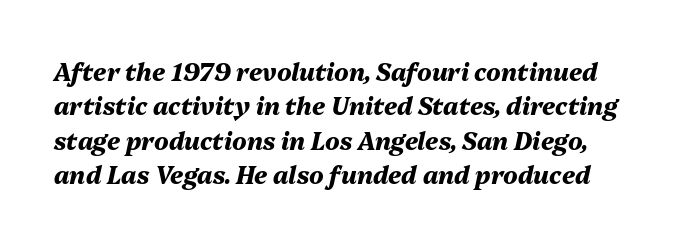
{"italic": "yes", "lean": "right", "slant_degrees": 13, "bold": "yes", "underline": "no", "line_spacing": "normal", "line_spacing_ratio": 1.43, "letter_spacing": "normal", "letter_spacing_em": 0.0, "glyph_px": 24}
